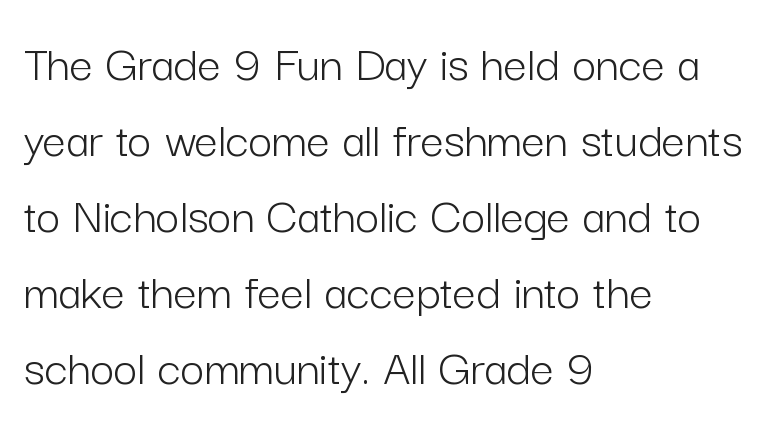
The image shows 52 px light sans-serif type, upright; set left-aligned, normal line spacing (1.46x), normal letter spacing, not underlined; low stroke contrast and a medium x-height.
